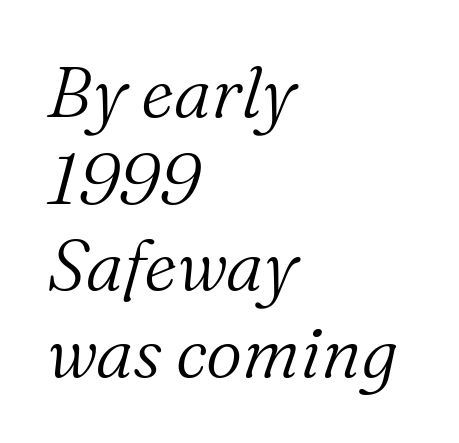
Just letters on the line, the space beneath them empty. The cut favours lightness, reaching ordinary text weight at its darkest. The rag falls on the right side of this text block. Looking at the ascenders, they clearly lean. Proportional: the letters do not fall into vertical columns. The characters display serif detailing at their extremities.
